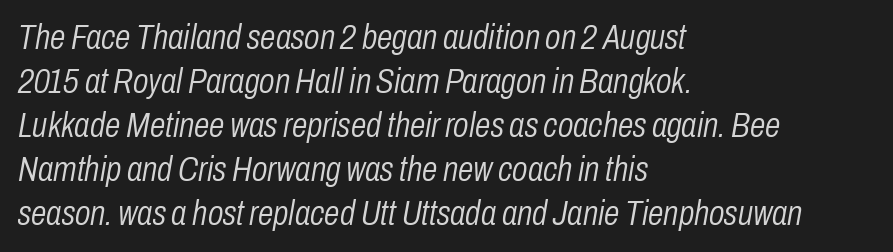
No heavy texture on the line: the type isn't bold. A student would call this left alignment; a typographer would say flush left, rag right. Vertical spacing — default. Looking at the ascenders, they clearly lean. The face used here is proportionally spaced, like ordinary book or web type.
